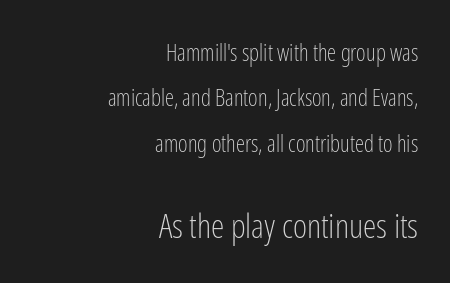
Q: Is the text bold? A: No.
Q: Is the text italic (slanted)? A: No, it is upright.
Q: Is the typeface a serif or a sans-serif typeface? A: Sans-serif.
Q: Is the text underlined? A: No.
Q: How is the paragraph aligned? A: Right-aligned.
Q: Is the spacing between letters normal or unusually wide? A: Normal.
Q: Is the spacing between lines tight, normal or loose? A: Loose.
Q: Which block of text is set in a larger size, the first (top) or the second (bottom)? A: The second (bottom) one.
Q: Width (condensed, normal, or wide)? A: Condensed.
Q: Stroke contrast? A: Low.
Q: x-height? A: Medium.
Q: Monospaced? A: No.
